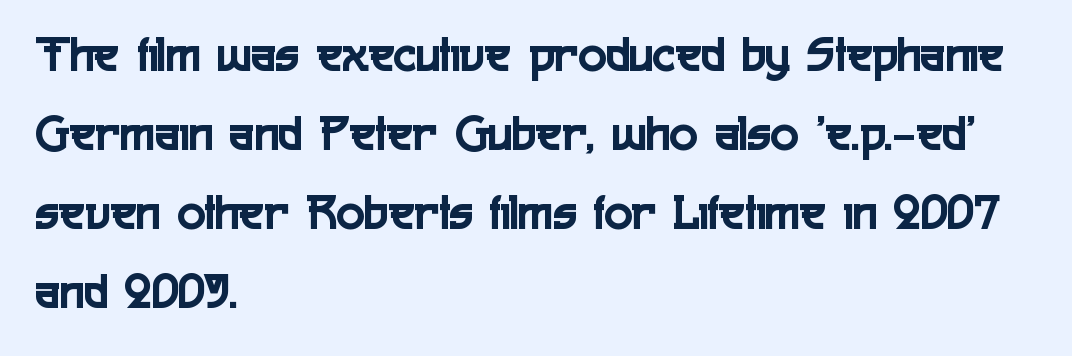
Q: Is the text italic (slanted)? A: No, it is upright.
Q: Is the typeface a serif or a sans-serif typeface? A: Sans-serif.
Q: Is the text underlined? A: No.
Q: How is the paragraph aligned? A: Left-aligned.
Q: Is the spacing between letters normal or unusually wide? A: Normal.
Q: Is the spacing between lines tight, normal or loose? A: Normal.
Q: Width (condensed, normal, or wide)? A: Condensed.
Q: x-height? A: Medium.
Q: Monospaced? A: No.
